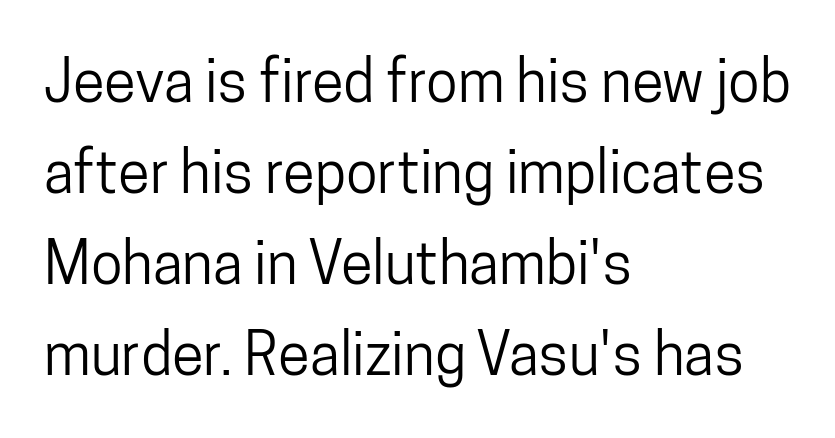
{"serif": "no", "italic": "no", "width": "condensed", "stroke_contrast": "low", "x_height": "medium", "monospaced": "no", "underline": "no", "align": "left", "line_spacing": "normal", "line_spacing_ratio": 1.57, "letter_spacing": "normal", "letter_spacing_em": 0.0, "glyph_px": 58}
